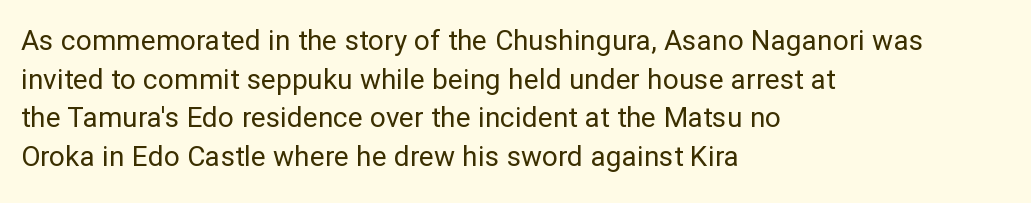
These lines are set flush left with a ragged right edge. Varying glyph widths throughout — classic text-font behaviour. Is this a sans? Yes — the strokes have no serifs. Bare-footed words on every line. Rows of type keep a routine distance in the vertical direction.
